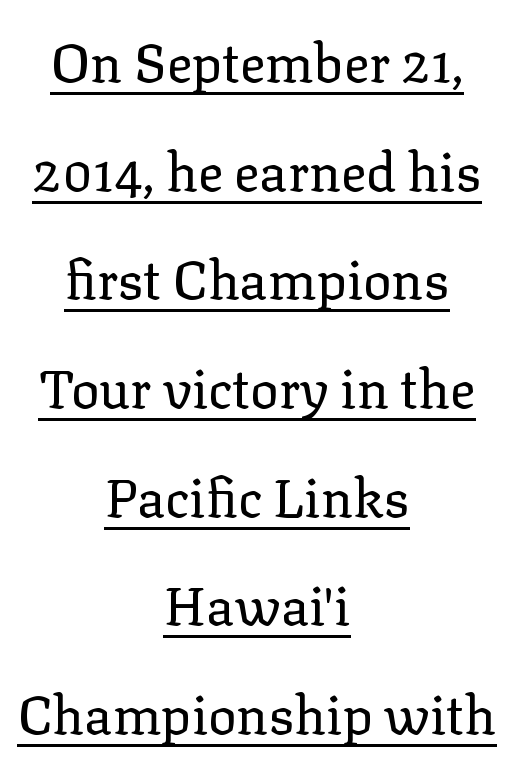
{"serif": "yes", "italic": "no", "bold": "no", "weight": "regular", "width": "normal", "stroke_contrast": "low", "x_height": "medium", "monospaced": "no", "underline": "yes", "align": "center", "line_spacing": "loose", "line_spacing_ratio": 2.05, "letter_spacing": "normal", "letter_spacing_em": 0.0, "glyph_px": 53}
